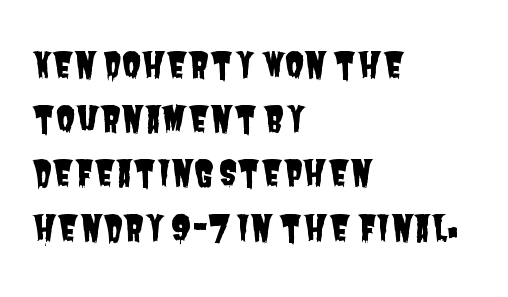
Every row of glyphs begins at an identical x-position on the left. Does the leading feel generous? No, just average. Inter-character spacing is left at the font's built-in metrics. Character widths vary here, with narrow letters taking less room than wide ones.
